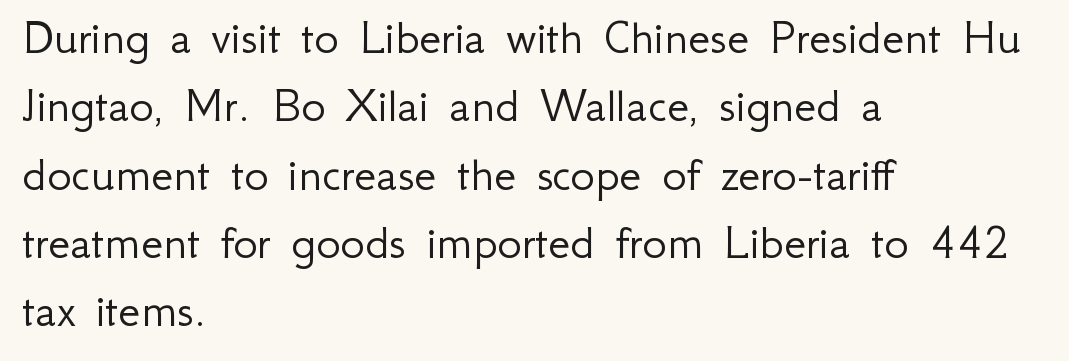
No heavy texture on the line: the type isn't bold. You could call the tracking neutral — neither tight nor loose. Descender tails drop into unmarked territory. The block of text has a typical density, with ordinary space between rows. Quick note: not italic, upright.
